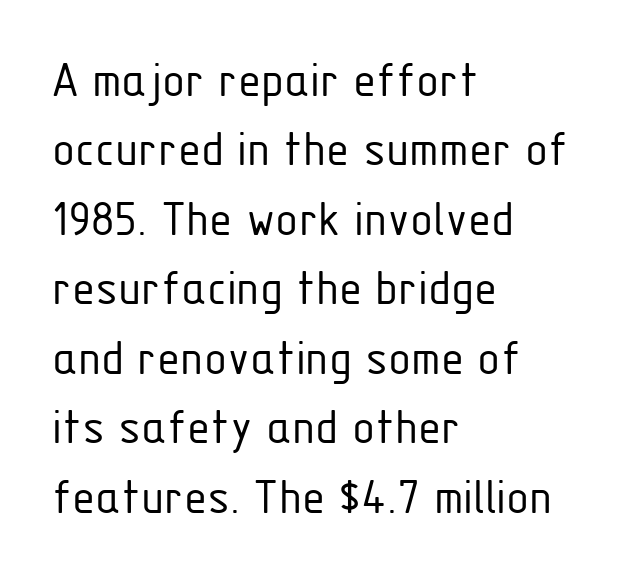
Tracking value appears to be zero — textbook default spacing. These glyphs show unthickened strokes, regular width or finer. Leftover space on each line is placed entirely after the last word. What kind of face is this? One without serifs — a sans. Evenly set lines give the paragraph a standard silhouette. The passage shown is not underscored anywhere.
